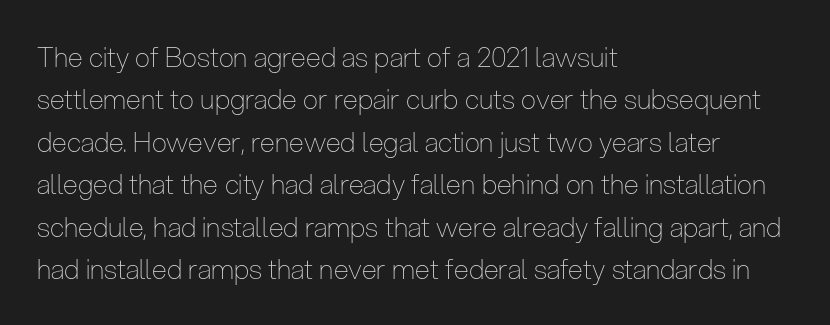
{"italic": "no", "bold": "no", "underline": "no", "align": "left", "line_spacing": "normal", "line_spacing_ratio": 1.57, "letter_spacing": "normal", "letter_spacing_em": 0.0, "glyph_px": 27}
